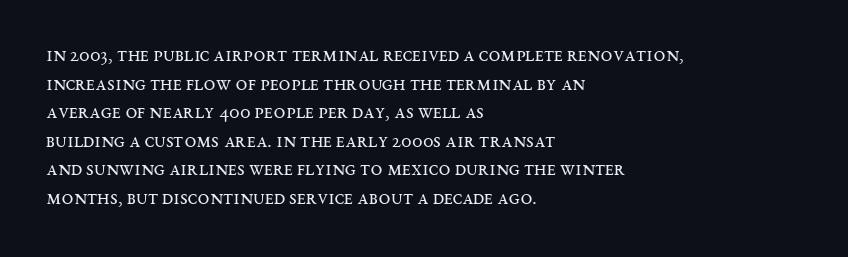
The image shows 21 px text type, upright; set left-aligned, normal line spacing (1.36x), normal letter spacing, not underlined.
